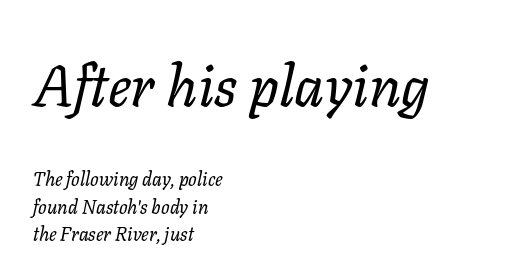
Ink coverage per letter is moderate at most. Two sizes are in play, and the larger belongs to the first block. The glyphs look as if they've been sheared to an angle. Note the varied advance widths — an 'i' is clearly narrower than an 'm'. The text block is weighted toward the left margin, trailing off unevenly rightward.
